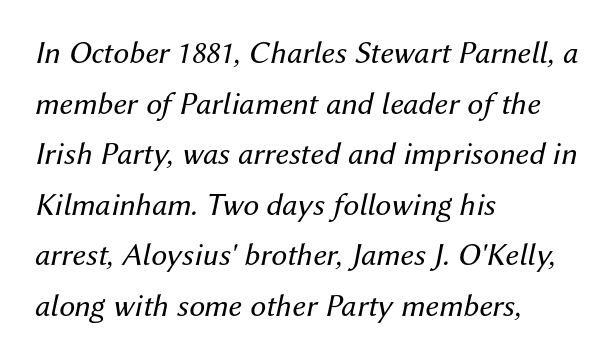
{"italic": "yes", "lean": "right", "slant_degrees": 12, "bold": "no", "weight": "regular", "width": "normal", "stroke_contrast": "medium", "x_height": "medium", "monospaced": "no", "underline": "no", "align": "left", "line_spacing": "normal", "line_spacing_ratio": 1.58, "letter_spacing": "normal", "letter_spacing_em": 0.0, "glyph_px": 32}
